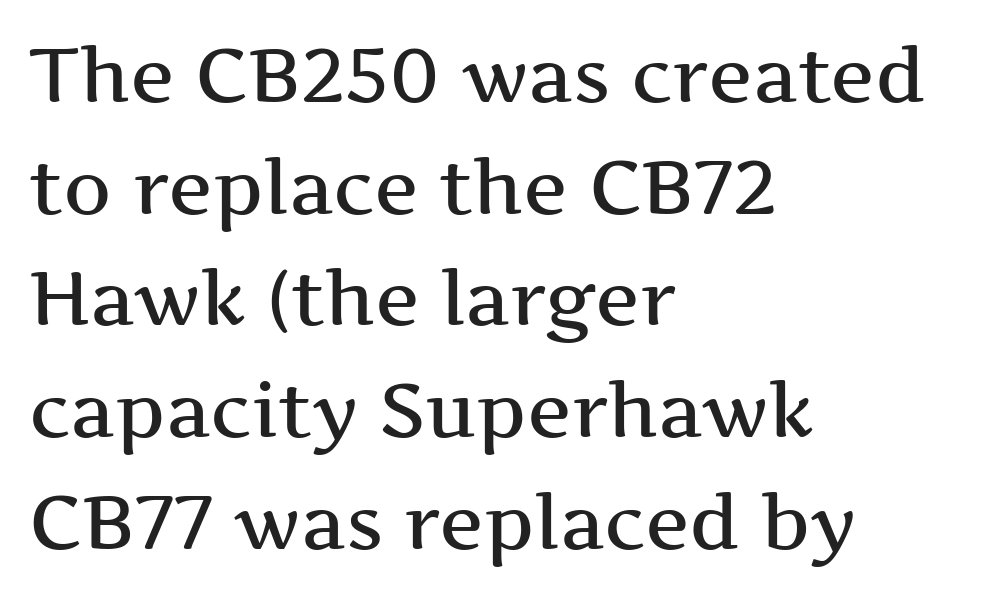
Rows of type keep a routine distance in the vertical direction. Beneath every word, the page is bare. This sample uses a serif face. This sample has the flowing, uneven cadence of proportional lettering. Italic: no, the glyphs are upright roman. All the whitespace from short lines collects on the right.
